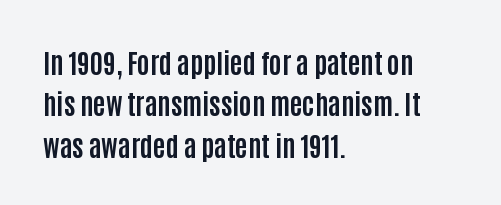
The image shows 27 px bold type, upright; set left-aligned, normal line spacing (1.53x), normal letter spacing, not underlined.
